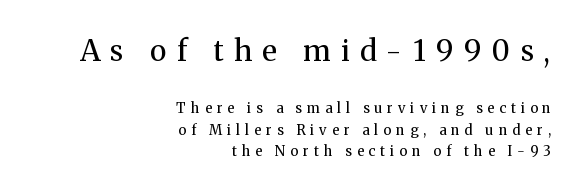
The image shows 29 px regular-weight serif type, upright; set right-aligned, normal line spacing (1.52x), unusually wide letter spacing (+0.36 em), not underlined; the first (top) block is 2.07x larger; medium stroke contrast and a medium x-height.
